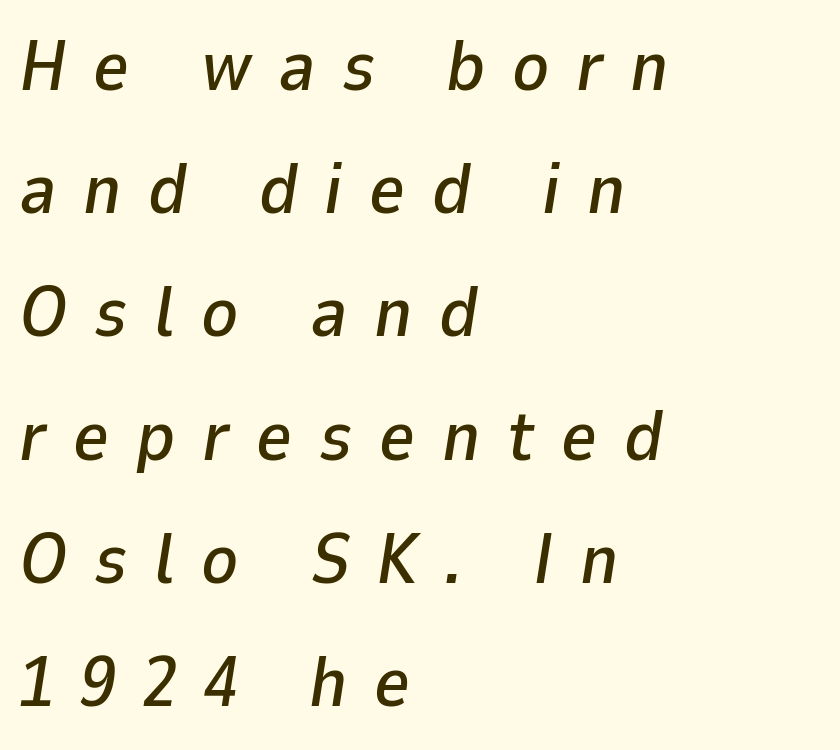
The image shows 70 px text type, italic (leaning right); set left-aligned, line spacing 1.76x, unusually wide letter spacing (+0.38 em), not underlined; low stroke contrast and a medium x-height.
